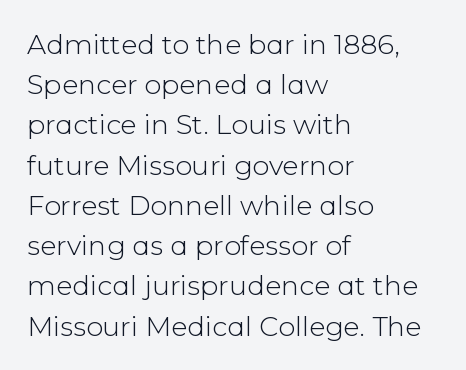
The image shows 27 px text type, upright; set left-aligned, normal line spacing (1.49x), normal letter spacing, not underlined.
